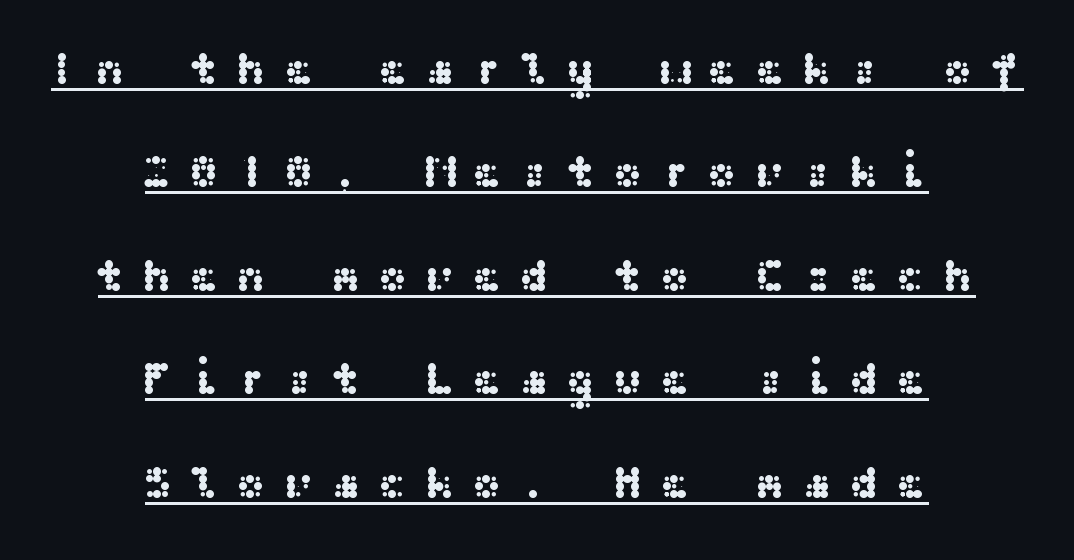
Regarding serifs, this sample does without them. Beneath each row of characters lies a ruled line. The letterforms stand isolated, each surrounded by extra space. The letters stand straight up with perfectly vertical stems. A typesetter would call this leading open, well beyond the default.
